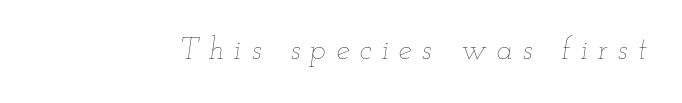
Q: Is the text bold? A: No.
Q: Is the text italic (slanted)? A: Yes, it leans right by about 12 degrees.
Q: Is the text underlined? A: No.
Q: Is the spacing between letters normal or unusually wide? A: Unusually wide.
Q: Width (condensed, normal, or wide)? A: Wide.
Q: Stroke contrast? A: Low.
Q: x-height? A: Small.
Q: Monospaced? A: No.
